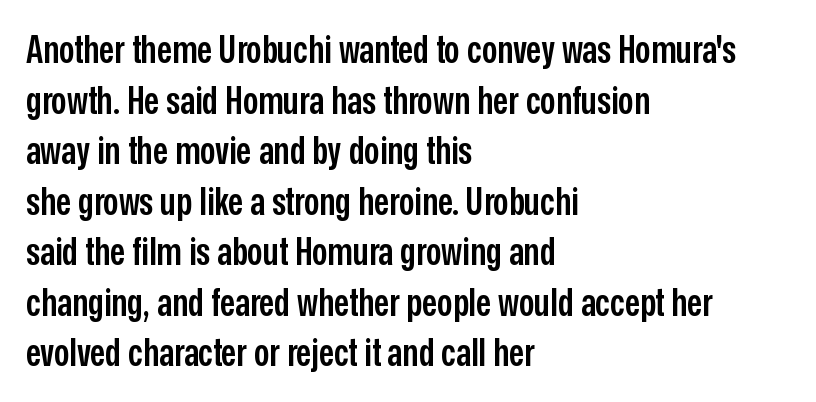
Q: Is the text bold? A: Semi-bold.
Q: Is the text italic (slanted)? A: No, it is upright.
Q: Is the typeface a serif or a sans-serif typeface? A: Sans-serif.
Q: Is the text underlined? A: No.
Q: How is the paragraph aligned? A: Left-aligned.
Q: Is the spacing between letters normal or unusually wide? A: Normal.
Q: Is the spacing between lines tight, normal or loose? A: Normal.
Q: Width (condensed, normal, or wide)? A: Condensed.
Q: Stroke contrast? A: Low.
Q: x-height? A: Medium.
Q: Monospaced? A: No.
